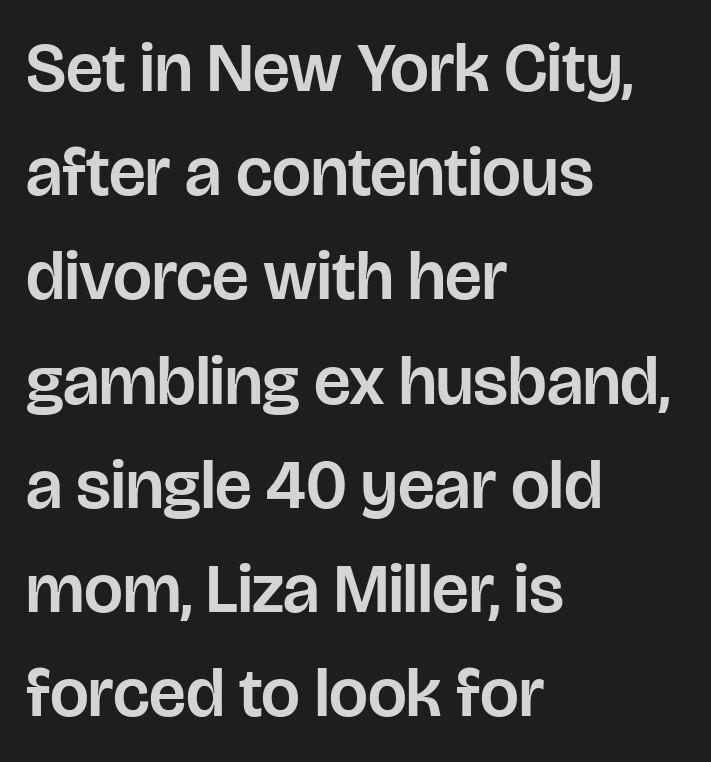
{"serif": "no", "italic": "no", "width": "normal", "stroke_contrast": "low", "x_height": "large", "monospaced": "no", "underline": "no", "align": "left", "line_spacing": "normal", "line_spacing_ratio": 1.51, "letter_spacing": "normal", "letter_spacing_em": 0.0, "glyph_px": 69}
